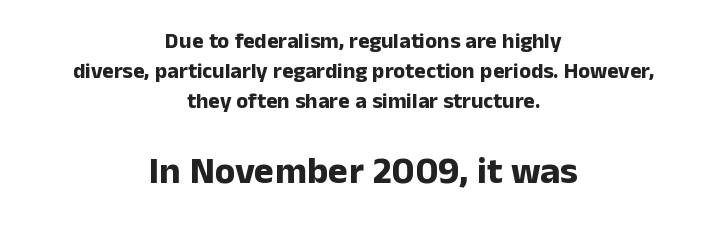
The space beneath each line is pristine and unruled. The gaps between neighbouring characters are ordinary and unremarkable. The paragraph has two soft edges and a firm central axis. The letters advance in unequal steps, a hallmark of proportional type. Scale increases going downward across the two blocks.
